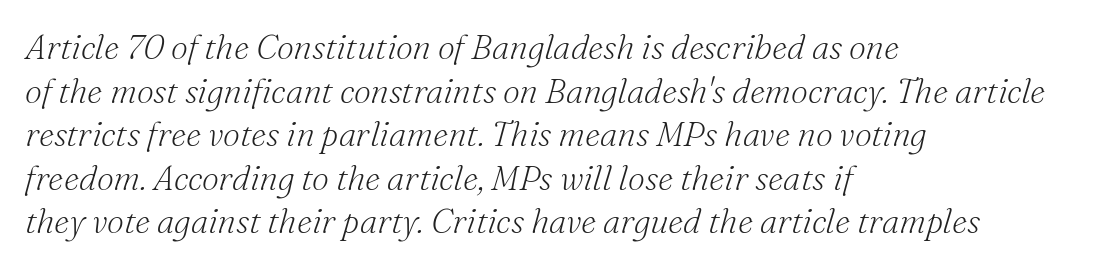
{"serif": "yes", "italic": "yes", "lean": "right", "slant_degrees": 16, "bold": "no", "weight": "light", "width": "normal", "stroke_contrast": "medium", "x_height": "small", "monospaced": "no", "underline": "no", "align": "left", "line_spacing": "normal", "line_spacing_ratio": 1.28, "letter_spacing": "normal", "letter_spacing_em": 0.0, "glyph_px": 34}
